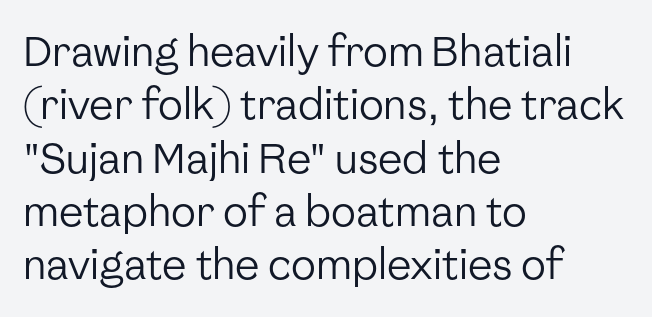
Q: Is the text bold? A: No.
Q: Is the text italic (slanted)? A: No, it is upright.
Q: Is the typeface a serif or a sans-serif typeface? A: Sans-serif.
Q: Is the text underlined? A: No.
Q: How is the paragraph aligned? A: Left-aligned.
Q: Is the spacing between letters normal or unusually wide? A: Normal.
Q: Is the spacing between lines tight, normal or loose? A: Normal.
Q: Width (condensed, normal, or wide)? A: Normal.
Q: Stroke contrast? A: Low.
Q: x-height? A: Medium.
Q: Monospaced? A: No.
